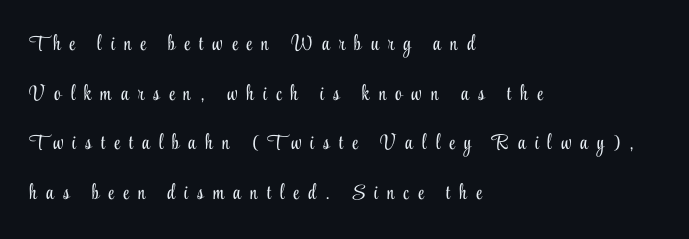
{"bold": "no", "underline": "no", "align": "left", "line_spacing": "loose", "line_spacing_ratio": 2.36, "letter_spacing": "wide", "letter_spacing_em": 0.44, "glyph_px": 21}
